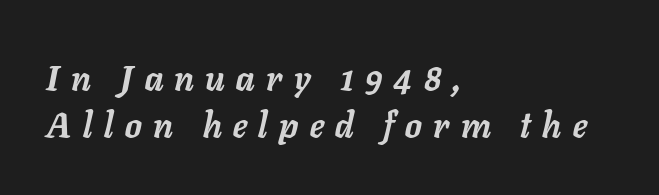
The image shows 35 px semibold type, italic (leaning right); set left-aligned, normal line spacing (1.33x), unusually wide letter spacing (+0.33 em), not underlined; low stroke contrast and a medium x-height.
